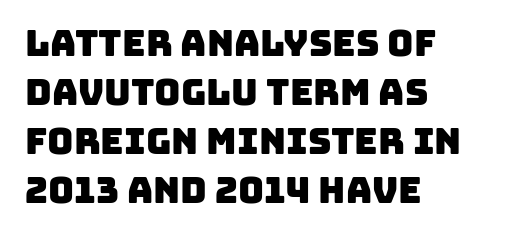
{"serif": "no", "width": "normal", "stroke_contrast": "low", "x_height": "large", "monospaced": "no", "underline": "no", "align": "left", "line_spacing": "normal", "line_spacing_ratio": 1.36, "letter_spacing": "normal", "letter_spacing_em": 0.0, "glyph_px": 36}
